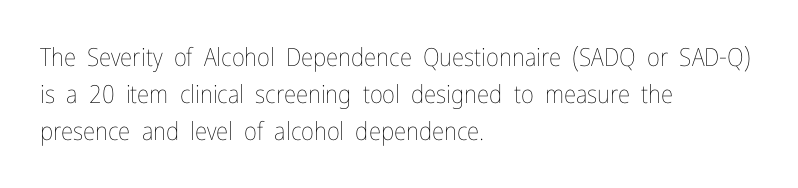
The image shows 25 px text type, upright; set left-aligned, normal line spacing (1.48x), normal letter spacing, not underlined.
